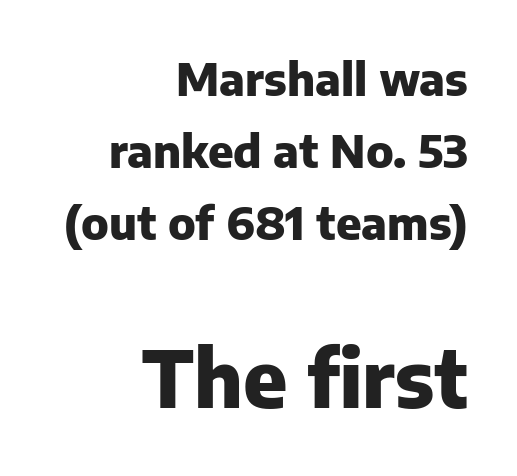
The image shows 78 px heavy sans-serif type, upright; set right-aligned, normal line spacing (1.6x), normal letter spacing, not underlined; the second (bottom) block is 1.73x larger; low stroke contrast and a medium x-height.
